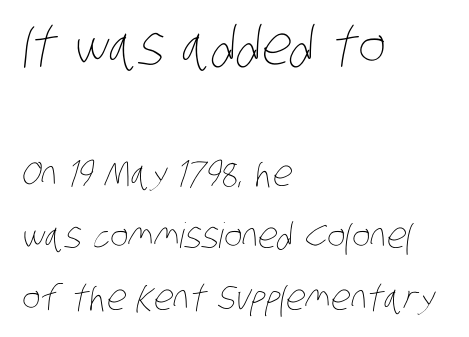
The image shows 53 px thin, condensed type; set left-aligned, line spacing 1.78x, normal letter spacing, not underlined; the first (top) block is 1.51x larger; low stroke contrast and a large x-height.
